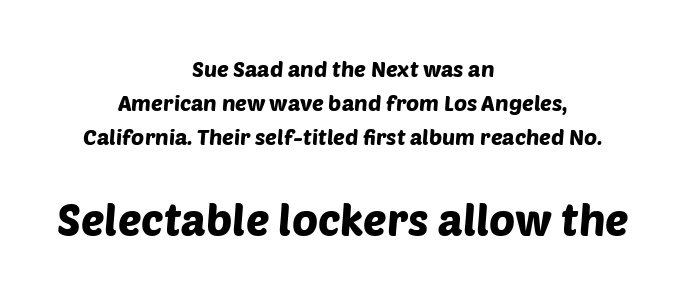
Glance below the letters and you will spot only blank space. Visually, the bottom section dominates because its glyphs are scaled up. The face used here is a sans, in the tradition of grotesques and geometrics. A typesetter would call this proportional, since set widths differ per character. The gaps between neighbouring characters are ordinary and unremarkable. The rendering positions every line midway between the sides.
